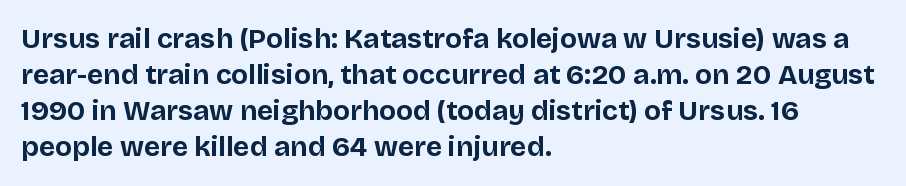
The image shows 28 px bold sans-serif type, upright; set left-aligned, normal line spacing (1.29x), normal letter spacing, not underlined; low stroke contrast and a large x-height.
